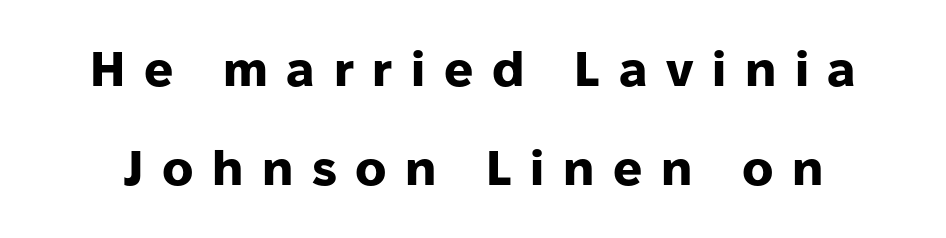
The image shows 48 px heavy sans-serif type, upright; set loose line spacing (2.07x), unusually wide letter spacing (+0.39 em), not underlined; low stroke contrast and a medium x-height.
